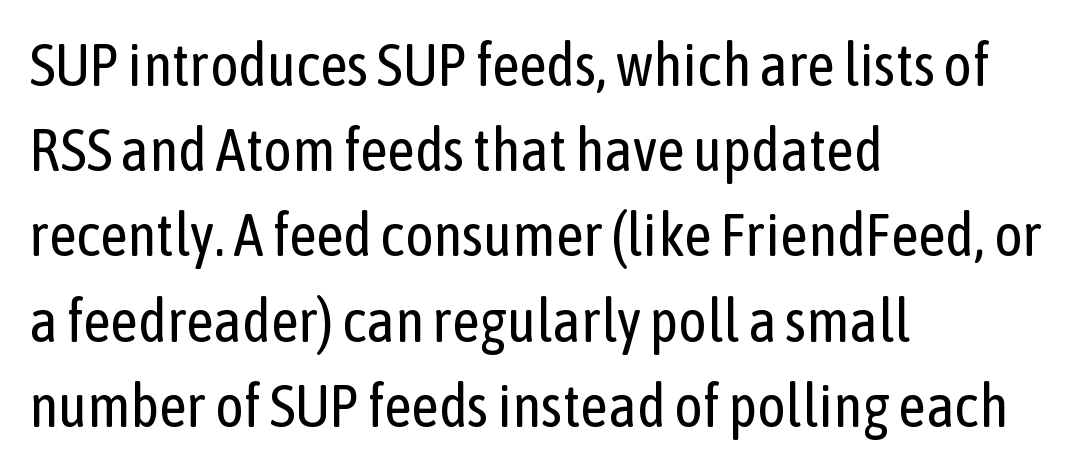
The image shows 60 px regular-weight, condensed sans-serif type, upright; set left-aligned, normal line spacing (1.42x), normal letter spacing, not underlined; low stroke contrast and a medium x-height.
